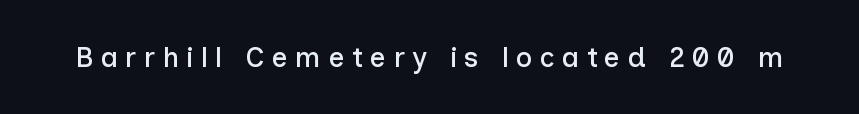
The image shows 28 px sans-serif type, upright; set unusually wide letter spacing (+0.26 em), not underlined; low stroke contrast and a medium x-height.
